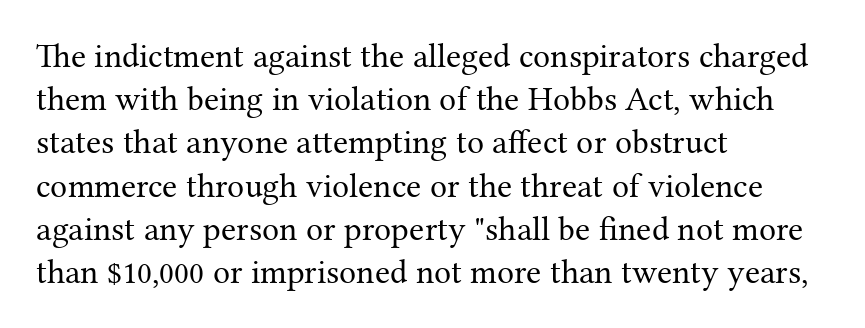
Q: Is the text bold? A: No.
Q: Is the text italic (slanted)? A: No, it is upright.
Q: Is the typeface a serif or a sans-serif typeface? A: Serif.
Q: Is the text underlined? A: No.
Q: How is the paragraph aligned? A: Left-aligned.
Q: Is the spacing between letters normal or unusually wide? A: Normal.
Q: Is the spacing between lines tight, normal or loose? A: Normal.
Q: Width (condensed, normal, or wide)? A: Normal.
Q: Stroke contrast? A: Medium.
Q: x-height? A: Medium.
Q: Monospaced? A: No.
